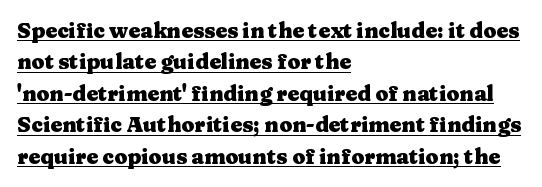
{"italic": "no", "bold": "yes", "underline": "yes", "align": "left", "line_spacing": "normal", "line_spacing_ratio": 1.5, "letter_spacing": "normal", "letter_spacing_em": 0.0, "glyph_px": 21}
